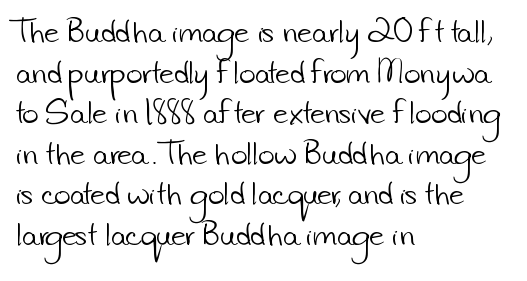
{"serif": "no", "bold": "no", "weight": "light", "width": "normal", "stroke_contrast": "low", "x_height": "small", "monospaced": "no", "underline": "no", "align": "left", "line_spacing": "normal", "line_spacing_ratio": 1.45, "letter_spacing": "normal", "letter_spacing_em": 0.0, "glyph_px": 28}
